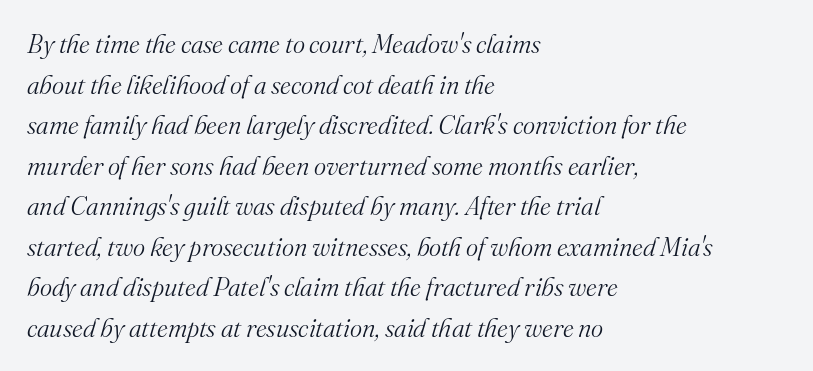
Between one letter and the next there's only the usual sliver of space. There's an unmistakable incline to the writing here. The paragraph shown leans on its left margin. Compared with typical paragraphs, the rows here are spaced about the same.
